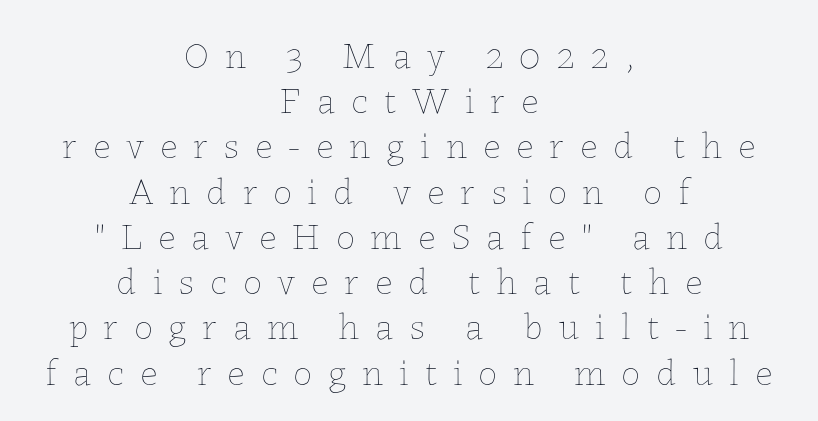
{"italic": "no", "bold": "no", "weight": "thin", "width": "normal", "stroke_contrast": "low", "x_height": "medium", "monospaced": "no", "underline": "no", "align": "center", "line_spacing_ratio": 1.19, "letter_spacing": "wide", "letter_spacing_em": 0.42, "glyph_px": 38}
